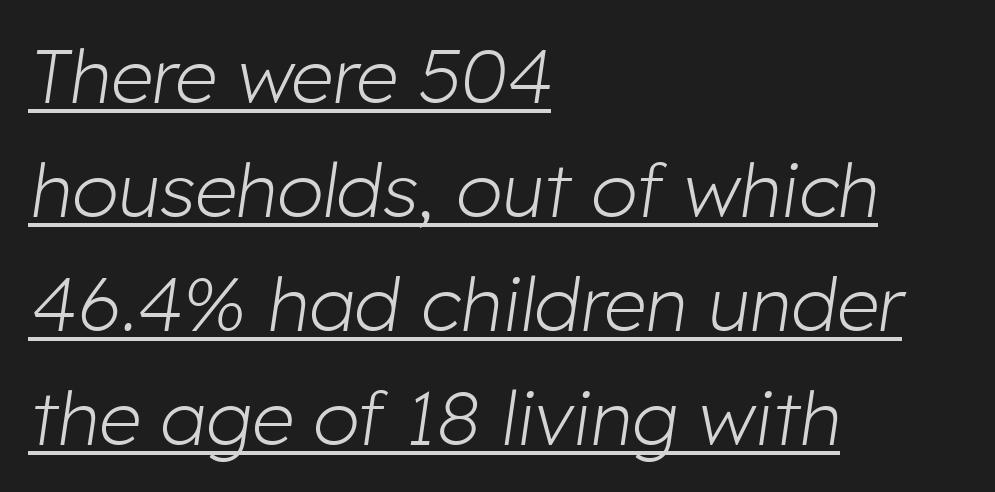
The image shows 75 px light type, italic (leaning right); set left-aligned, normal line spacing (1.52x), normal letter spacing, underlined; low stroke contrast and a medium x-height.
